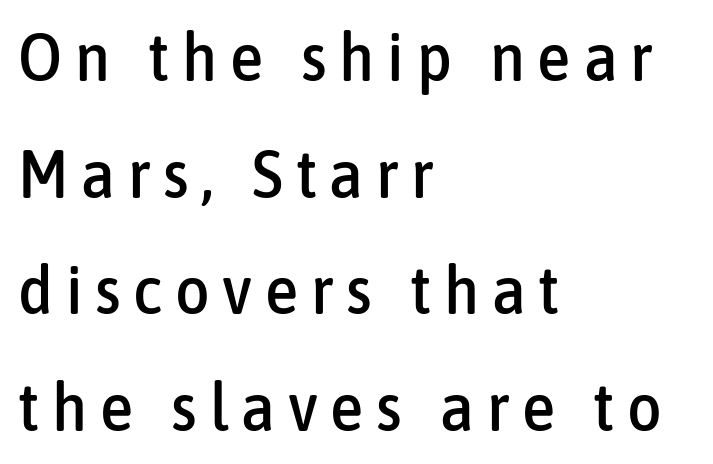
These lines are rendered in a variable-pitch font. The letters carry no serifs — their stems end cleanly without finishing strokes. Letters rest on an invisible, unmarked baseline. One-word summary of the alignment: left.
